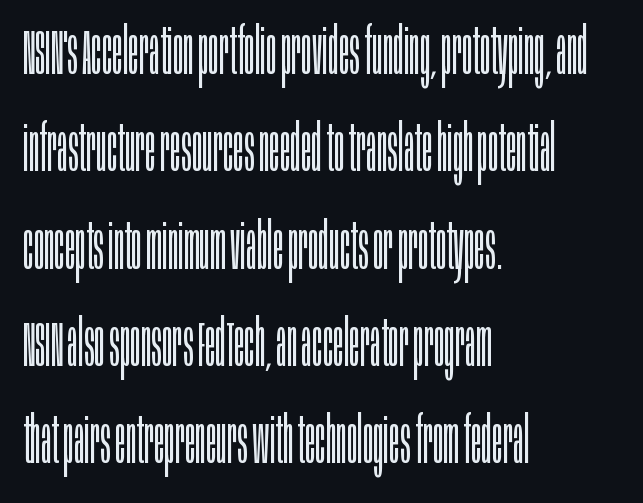
The glyphs are unaccompanied by any horizontal stroke below them. Does the leading feel generous? No, just average. Words appear dense and cohesive because spacing is normal. Italic? Not at all — the glyphs are vertical. The type family on display is of the sans-serif kind. Varying glyph widths throughout — classic text-font behaviour.
